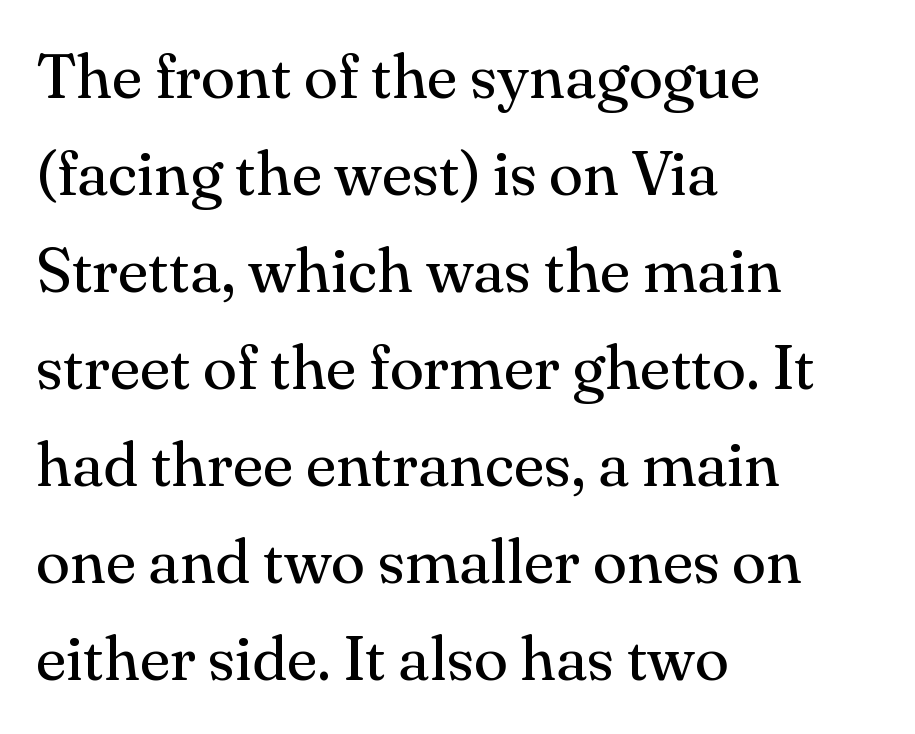
Q: Is the text bold? A: No.
Q: Is the text italic (slanted)? A: No, it is upright.
Q: Is the typeface a serif or a sans-serif typeface? A: Serif.
Q: Is the text underlined? A: No.
Q: How is the paragraph aligned? A: Left-aligned.
Q: Is the spacing between letters normal or unusually wide? A: Normal.
Q: Is the spacing between lines tight, normal or loose? A: Normal.
Q: Width (condensed, normal, or wide)? A: Normal.
Q: Stroke contrast? A: Medium.
Q: x-height? A: Small.
Q: Monospaced? A: No.
